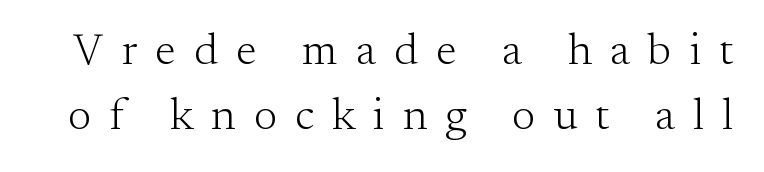
Q: Is the text bold? A: No.
Q: Is the text italic (slanted)? A: No, it is upright.
Q: Is the typeface a serif or a sans-serif typeface? A: Serif.
Q: Is the text underlined? A: No.
Q: Is the spacing between letters normal or unusually wide? A: Unusually wide.
Q: Is the spacing between lines tight, normal or loose? A: Normal.
Q: Width (condensed, normal, or wide)? A: Normal.
Q: Stroke contrast? A: Medium.
Q: x-height? A: Small.
Q: Monospaced? A: No.
